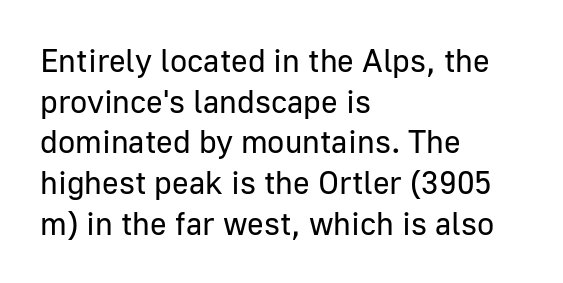
Q: Is the text bold? A: No.
Q: Is the text italic (slanted)? A: No, it is upright.
Q: Is the typeface a serif or a sans-serif typeface? A: Sans-serif.
Q: Is the text underlined? A: No.
Q: How is the paragraph aligned? A: Left-aligned.
Q: Is the spacing between letters normal or unusually wide? A: Normal.
Q: Is the spacing between lines tight, normal or loose? A: Normal.
Q: Width (condensed, normal, or wide)? A: Normal.
Q: Stroke contrast? A: Low.
Q: x-height? A: Medium.
Q: Monospaced? A: No.
